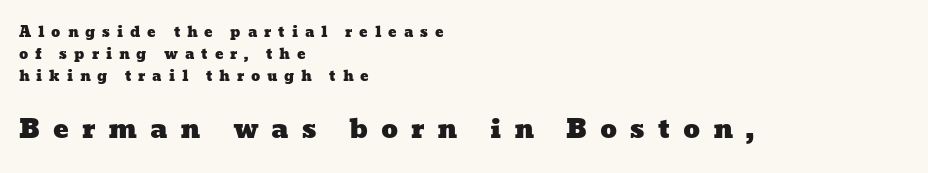
The image shows 26 px text type; set left-aligned, normal line spacing (1.57x), unusually wide letter spacing (+0.49 em), not underlined; the second (bottom) block is 1.86x larger.
